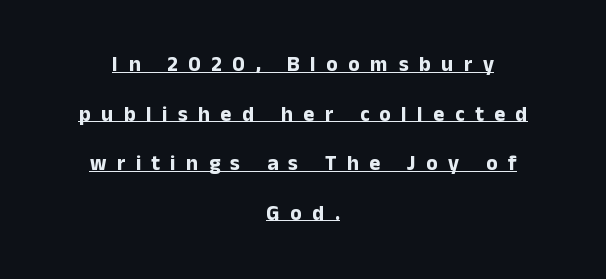
Q: Is the text bold? A: Yes.
Q: Is the text italic (slanted)? A: No, it is upright.
Q: Is the text underlined? A: Yes.
Q: How is the paragraph aligned? A: Centered.
Q: Is the spacing between letters normal or unusually wide? A: Unusually wide.
Q: Is the spacing between lines tight, normal or loose? A: Loose.
